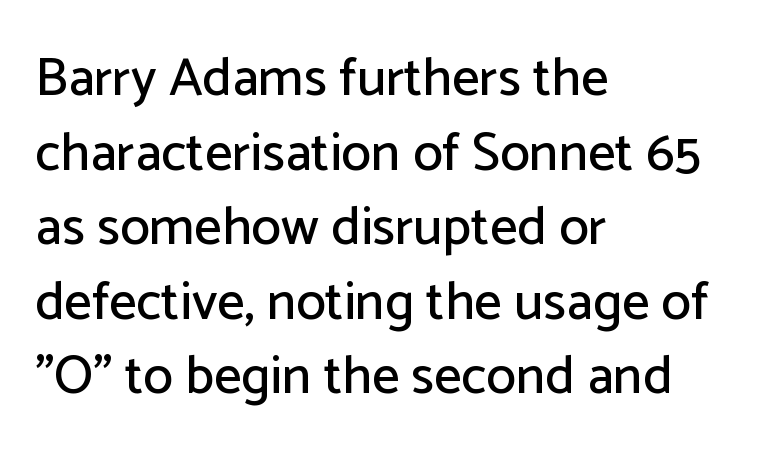
A normal amount of white space separates one row of letters from the next. The line texture is even and compact thanks to regular tracking. Has an underline been added? It has not. Is the block centered? No — it sits flush against the left margin. The face used here is proportionally spaced, like ordinary book or web type. Is this a sans? Yes — the strokes have no serifs.
